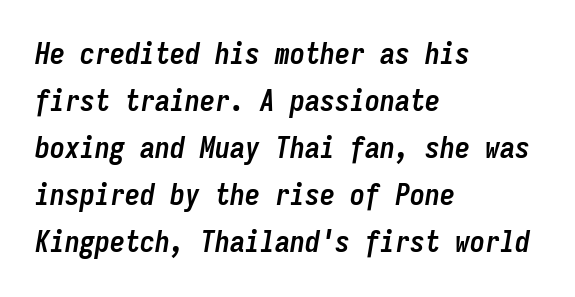
{"italic": "yes", "lean": "right", "slant_degrees": 9, "bold": "yes", "weight": "semibold", "width": "condensed", "stroke_contrast": "low", "x_height": "medium", "monospaced": "yes", "underline": "no", "align": "left", "line_spacing": "normal", "line_spacing_ratio": 1.57, "letter_spacing": "normal", "letter_spacing_em": 0.0, "glyph_px": 30}
